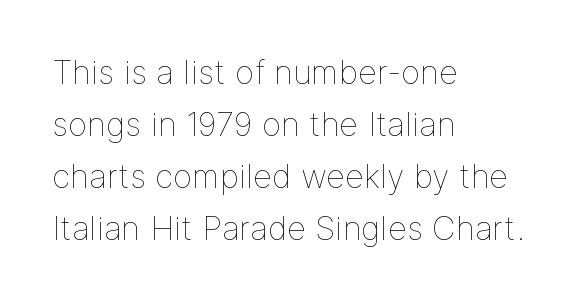
Q: Is the text bold? A: No.
Q: Is the text italic (slanted)? A: No, it is upright.
Q: Is the text underlined? A: No.
Q: How is the paragraph aligned? A: Left-aligned.
Q: Is the spacing between letters normal or unusually wide? A: Normal.
Q: Is the spacing between lines tight, normal or loose? A: Normal.
Q: Width (condensed, normal, or wide)? A: Normal.
Q: Stroke contrast? A: Low.
Q: x-height? A: Medium.
Q: Monospaced? A: No.
